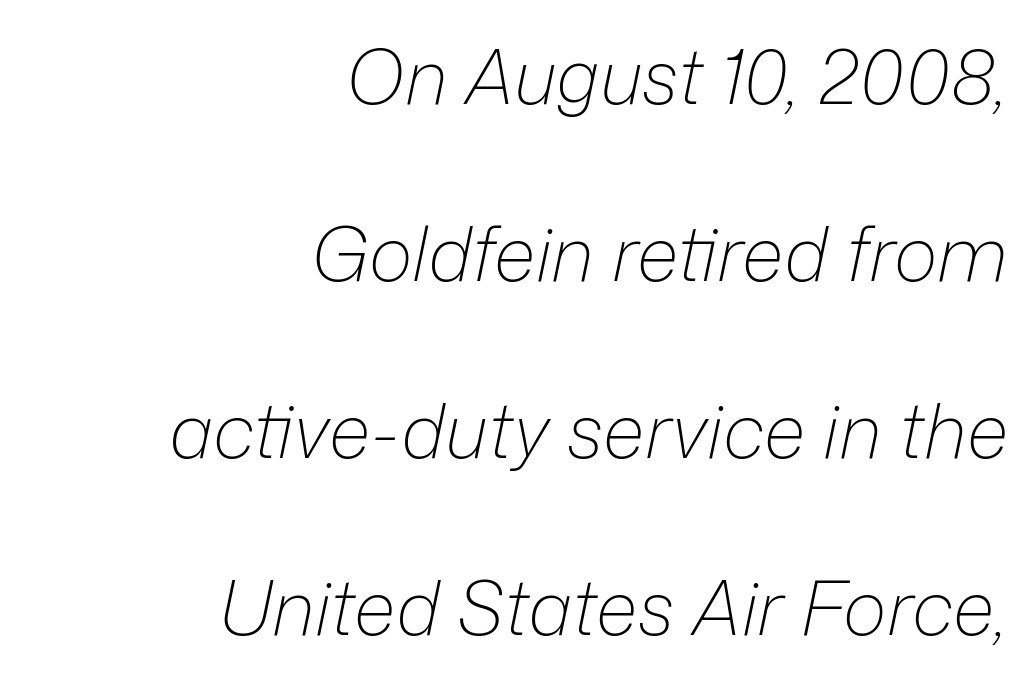
The image shows 75 px light type, italic (leaning right); set right-aligned, loose line spacing (2.36x), normal letter spacing, not underlined; low stroke contrast and a medium x-height.
